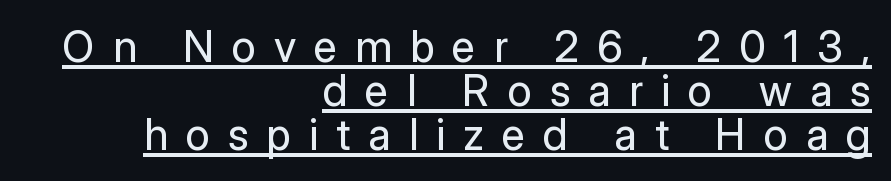
The image shows 43 px regular-weight sans-serif type, upright; set right-aligned, tight line spacing (1.02x), unusually wide letter spacing (+0.42 em), underlined; low stroke contrast and a medium x-height.
